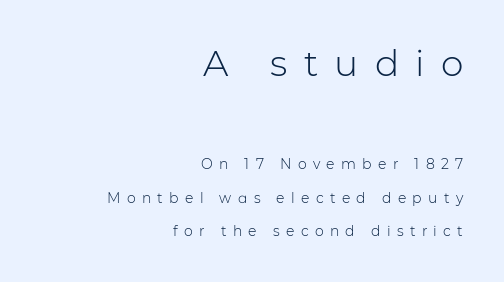
What kind of face is this? One without serifs — a sans. Short and long lines alike share a common ending point at right. The letters advance in unequal steps, a hallmark of proportional type. The vertical gap from one line to the next is large. The specimen omits any rule beneath the text block's lines. Stroke thickness stays within the range of a standard reading face or lighter.
